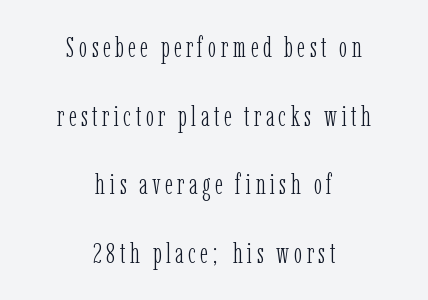
Q: Is the text bold? A: No.
Q: Is the text italic (slanted)? A: No, it is upright.
Q: Is the typeface a serif or a sans-serif typeface? A: Serif.
Q: Is the text underlined? A: No.
Q: How is the paragraph aligned? A: Centered.
Q: Is the spacing between lines tight, normal or loose? A: Loose.
Q: Width (condensed, normal, or wide)? A: Condensed.
Q: Stroke contrast? A: Low.
Q: x-height? A: Medium.
Q: Monospaced? A: No.
